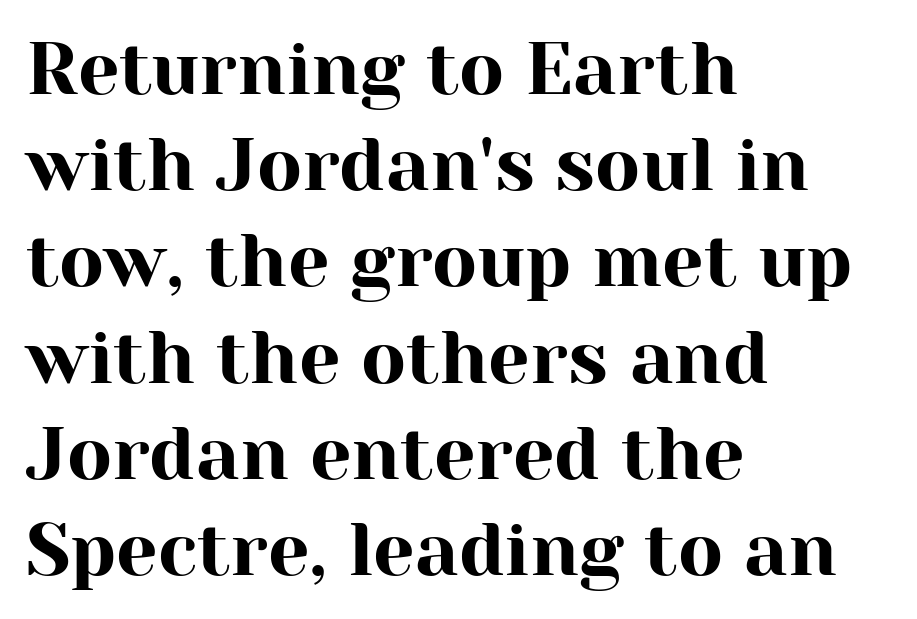
Q: Is the text italic (slanted)? A: No, it is upright.
Q: Is the typeface a serif or a sans-serif typeface? A: Serif.
Q: Is the text underlined? A: No.
Q: How is the paragraph aligned? A: Left-aligned.
Q: Is the spacing between letters normal or unusually wide? A: Normal.
Q: Is the spacing between lines tight, normal or loose? A: Normal.
Q: Width (condensed, normal, or wide)? A: Normal.
Q: Stroke contrast? A: High.
Q: x-height? A: Medium.
Q: Monospaced? A: No.
